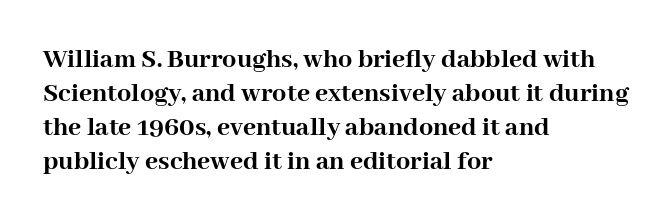
Upright lettering throughout. Each letter keeps its own natural width here, so spacing adapts to shape. Check under the words: just untouched page. Is this a sans? No — the strokes have serifs. All the whitespace from short lines collects on the right. Bold? Absolutely — the strokes are thick and heavy.
